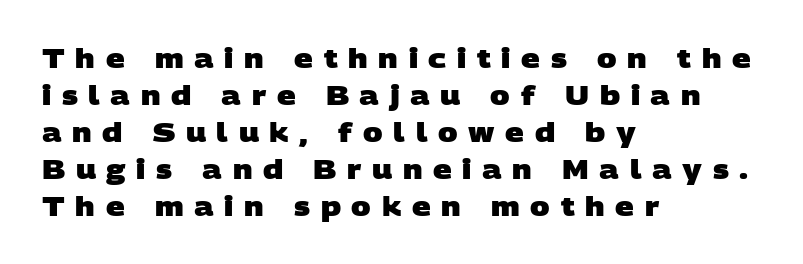
Honestly, the letter spacing is so wide it's the main thing you notice. Strokes here are thick enough to call this a true bold. Horizontal bands of white between lines are of average thickness. In CSS terms this would be text-align: left. Descenders are the only things crossing below the line.
